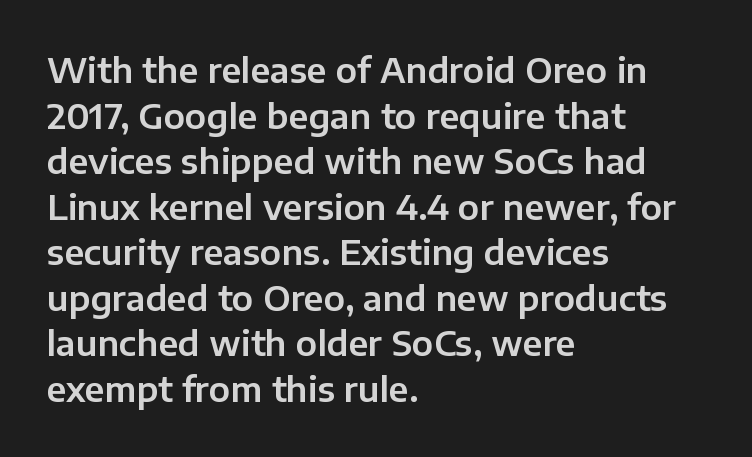
In terms of letterform style, serifs are entirely absent. These lines are set flush left with a ragged right edge. Baseline-to-baseline distance is the conventional proportion of letter height. Honestly, there is no underline to notice here at all. This sample uses an upright cut, with every glyph sitting square on the baseline.
